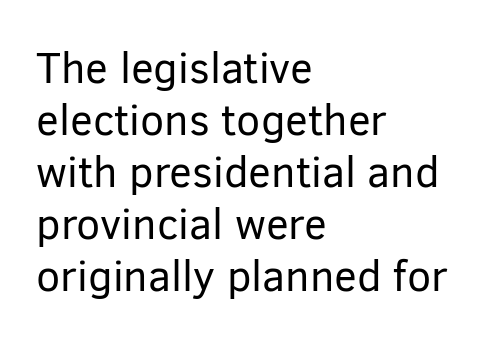
Left-aligned paragraph, ragged on the right. Type without underlining. Each stroke keeps to a modest, everyday thickness or less. The letters stand upright; this is a roman face. Compared with typical body copy, the letter spacing here is the same. The passage shown is typed in a proportional face where columns would drift.
